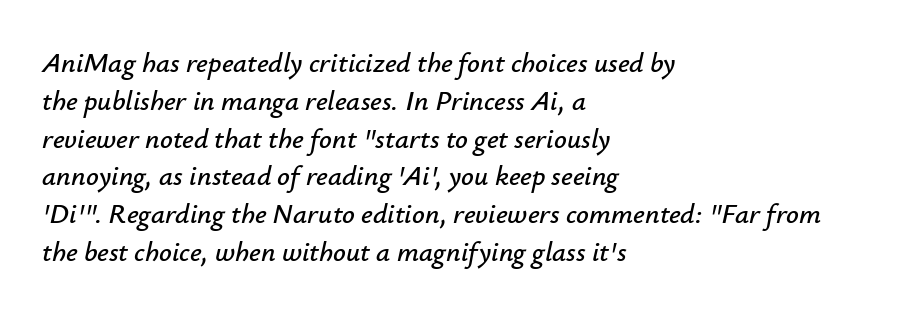
{"italic": "yes", "lean": "right", "slant_degrees": 12, "width": "normal", "stroke_contrast": "low", "x_height": "small", "monospaced": "no", "underline": "no", "align": "left", "line_spacing": "normal", "line_spacing_ratio": 1.35, "letter_spacing": "normal", "letter_spacing_em": 0.0, "glyph_px": 28}
